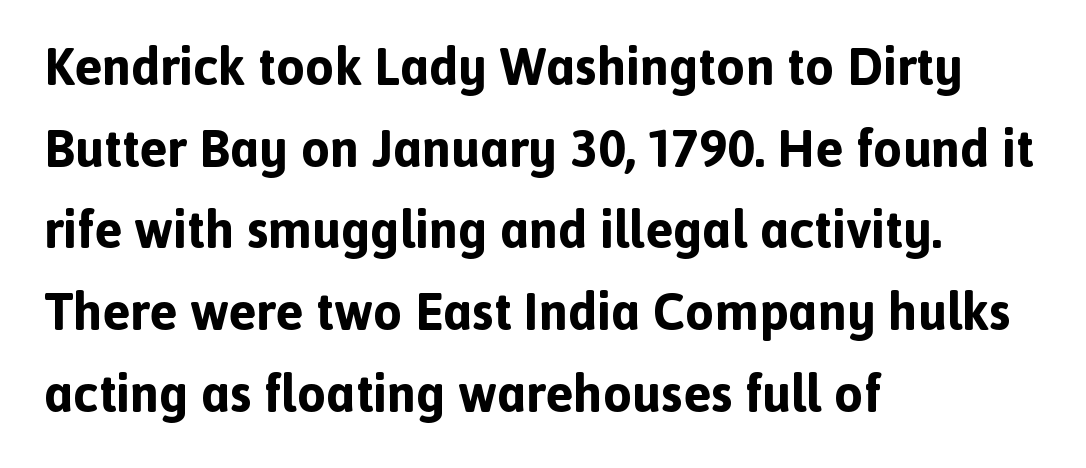
{"serif": "no", "italic": "no", "bold": "yes", "weight": "bold", "width": "normal", "x_height": "medium", "monospaced": "no", "underline": "no", "align": "left", "line_spacing": "normal", "line_spacing_ratio": 1.57, "letter_spacing": "normal", "letter_spacing_em": 0.0, "glyph_px": 52}
